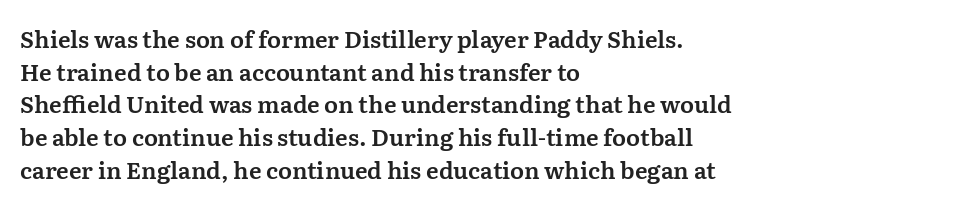
Q: Is the text italic (slanted)? A: No, it is upright.
Q: Is the text underlined? A: No.
Q: How is the paragraph aligned? A: Left-aligned.
Q: Is the spacing between letters normal or unusually wide? A: Normal.
Q: Is the spacing between lines tight, normal or loose? A: Normal.
